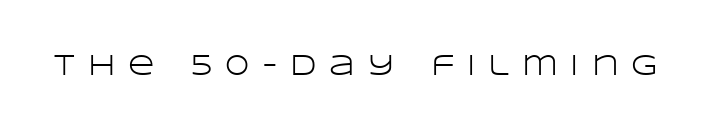
The letters stand straight up with perfectly vertical stems. The rendering uses natural spacing where letterforms have individual widths. You can tell from the bare stems that sans-serif type was used. The rendering inserts visible extra space after every character. The space directly below the letters is spotless. The weight would be labelled regular, book, light, or lighter still.
